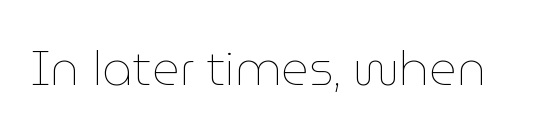
{"italic": "no", "bold": "no", "weight": "thin", "width": "normal", "stroke_contrast": "low", "x_height": "medium", "monospaced": "no", "underline": "no", "letter_spacing": "normal", "letter_spacing_em": 0.0, "glyph_px": 48}
